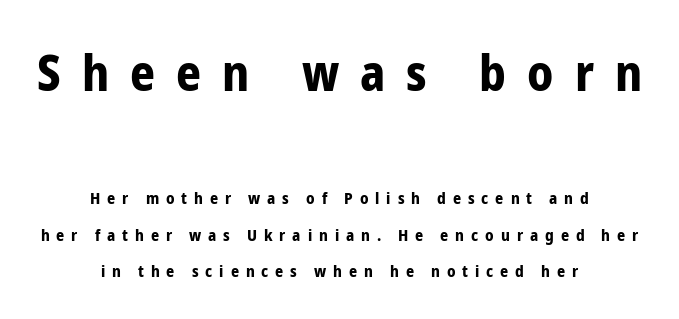
Q: Is the text bold? A: Yes.
Q: Is the text italic (slanted)? A: No, it is upright.
Q: Is the typeface a serif or a sans-serif typeface? A: Sans-serif.
Q: Is the text underlined? A: No.
Q: How is the paragraph aligned? A: Centered.
Q: Is the spacing between letters normal or unusually wide? A: Unusually wide.
Q: Is the spacing between lines tight, normal or loose? A: Loose.
Q: Which block of text is set in a larger size, the first (top) or the second (bottom)? A: The first (top) one.
Q: Width (condensed, normal, or wide)? A: Condensed.
Q: Stroke contrast? A: Low.
Q: x-height? A: Medium.
Q: Monospaced? A: No.
